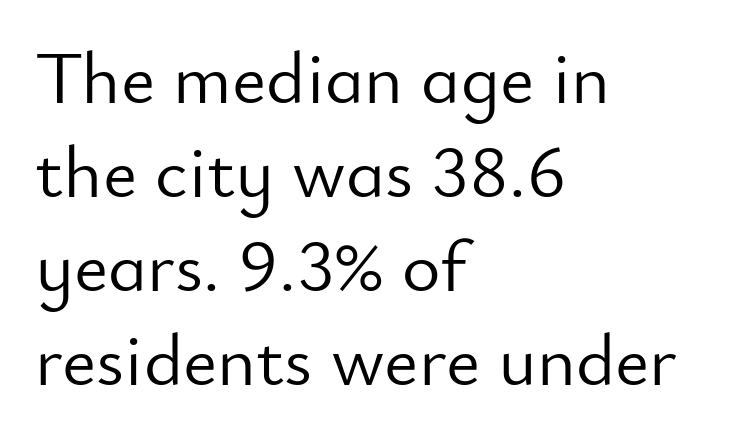
{"serif": "no", "italic": "no", "bold": "no", "weight": "light", "width": "normal", "stroke_contrast": "low", "x_height": "small", "monospaced": "no", "underline": "no", "align": "left", "line_spacing": "normal", "line_spacing_ratio": 1.27, "letter_spacing": "normal", "letter_spacing_em": 0.0, "glyph_px": 74}
